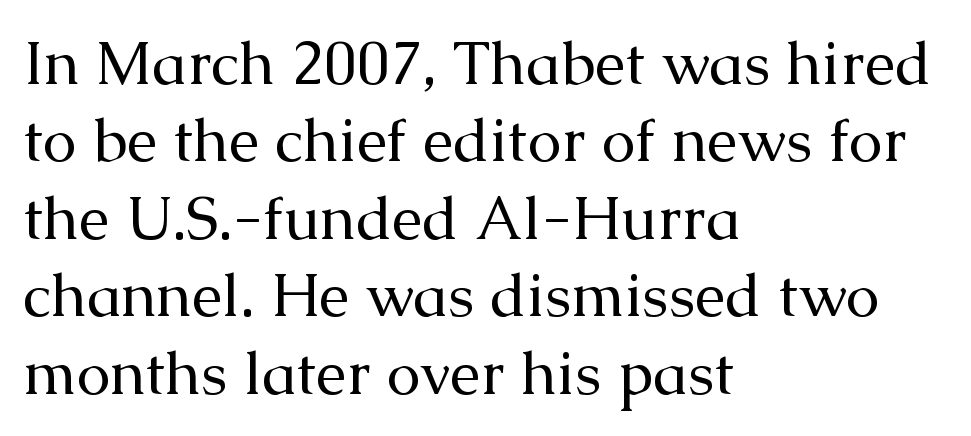
The image shows 61 px regular-weight serif type, upright; set left-aligned, normal line spacing (1.27x), normal letter spacing, not underlined; medium stroke contrast and a medium x-height.
